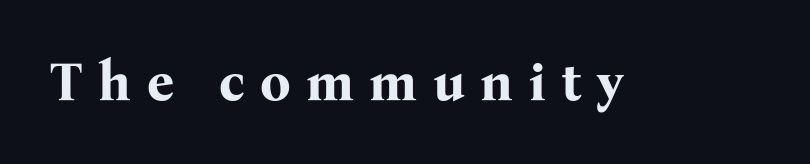
Q: Is the text bold? A: Yes.
Q: Is the text italic (slanted)? A: No, it is upright.
Q: Is the typeface a serif or a sans-serif typeface? A: Serif.
Q: Is the text underlined? A: No.
Q: Is the spacing between letters normal or unusually wide? A: Unusually wide.
Q: Width (condensed, normal, or wide)? A: Normal.
Q: Stroke contrast? A: Medium.
Q: x-height? A: Medium.
Q: Monospaced? A: No.
